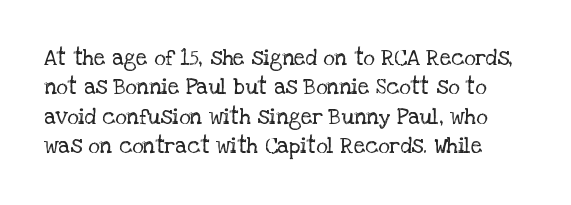
The image shows 22 px text type, upright; set normal line spacing (1.33x), normal letter spacing, not underlined.
